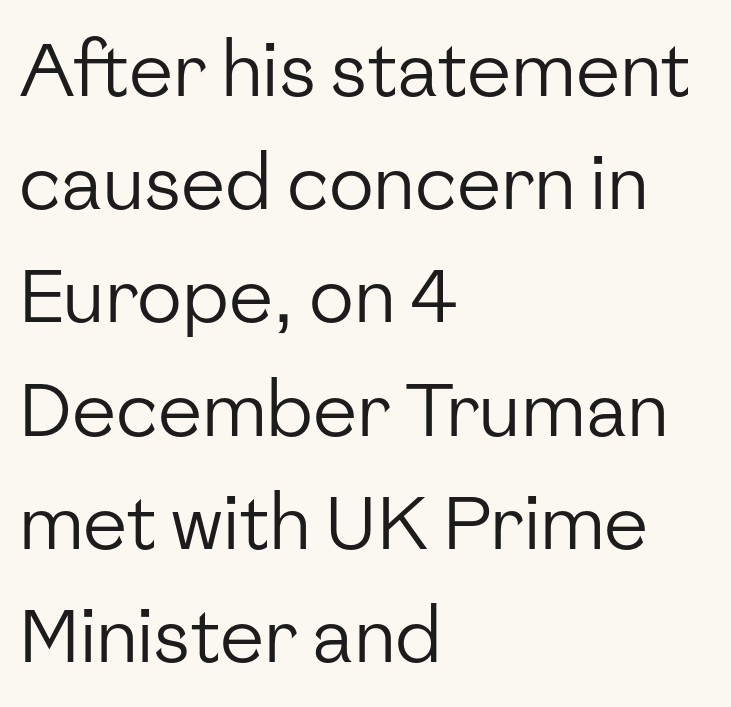
Q: Is the text bold? A: No.
Q: Is the text italic (slanted)? A: No, it is upright.
Q: Is the typeface a serif or a sans-serif typeface? A: Sans-serif.
Q: Is the text underlined? A: No.
Q: How is the paragraph aligned? A: Left-aligned.
Q: Is the spacing between letters normal or unusually wide? A: Normal.
Q: Is the spacing between lines tight, normal or loose? A: Normal.
Q: Width (condensed, normal, or wide)? A: Normal.
Q: Stroke contrast? A: Low.
Q: x-height? A: Medium.
Q: Monospaced? A: No.
